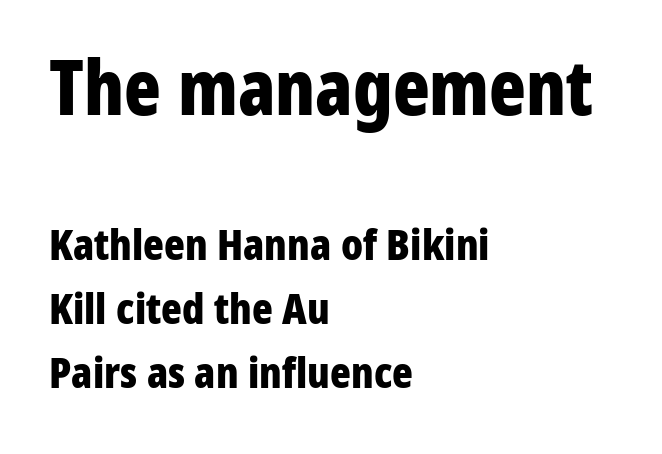
The image shows 76 px bold, condensed sans-serif type, upright; set left-aligned, normal line spacing (1.48x), normal letter spacing, not underlined; the first (top) block is 1.77x larger; low stroke contrast and a medium x-height.
